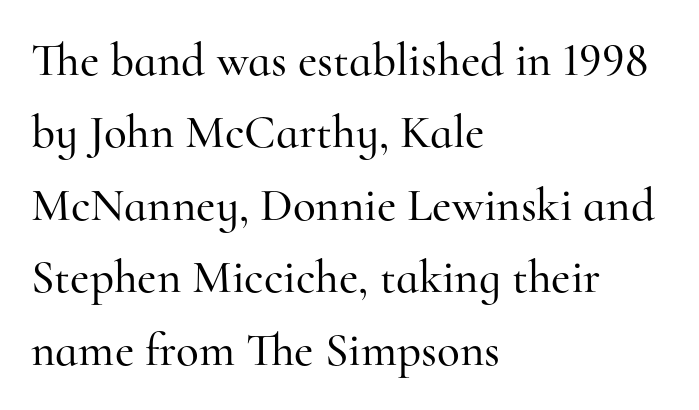
This is roman type, the default non-slanted kind. Letters rest on an invisible, unmarked baseline. The tracking reads as untouched default to a designer's eye. In terms of leading, this rendering sits right in the middle. You could not count columns in this text — the font is proportionally spaced. Is this a sans? No — the strokes have serifs.
